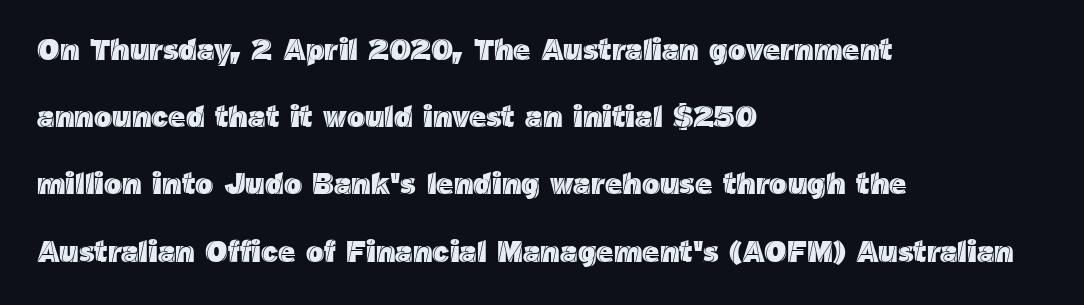
Do the characters align in a grid? No, the font is proportional. The type sits square on the baseline with zero lean. How would I describe the line gaps? Wide and relaxed. Standard letterfit; no display-style spreading of the glyphs. This rendering features lettering with no underline.
